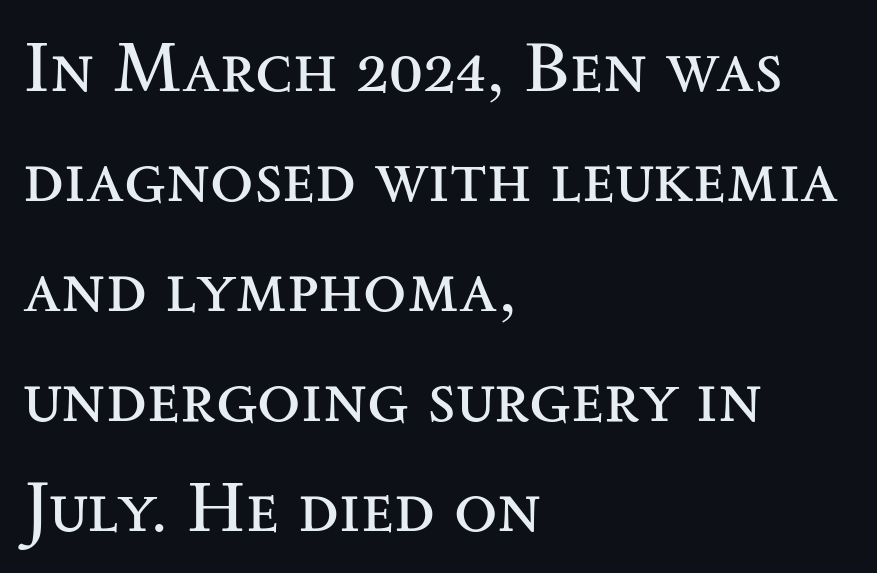
The image shows 71 px regular-weight, wide serif type, upright; set left-aligned, normal line spacing (1.55x), normal letter spacing, not underlined; medium stroke contrast and a small x-height.
